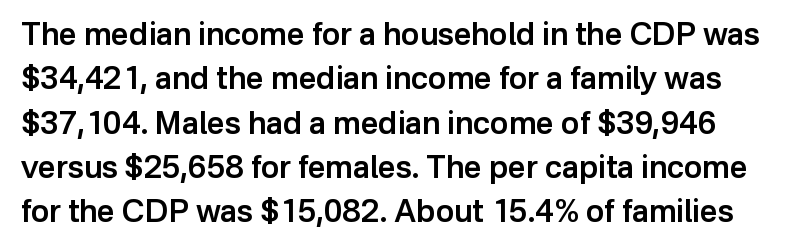
A somewhat darkened texture: the type is semibold rather than bold. Vertical strokes here are truly vertical. Tracking value appears to be zero — textbook default spacing. Each letter keeps its own natural width here, so spacing adapts to shape. The space directly below the letters is spotless. What kind of face is this? One without serifs — a sans.
